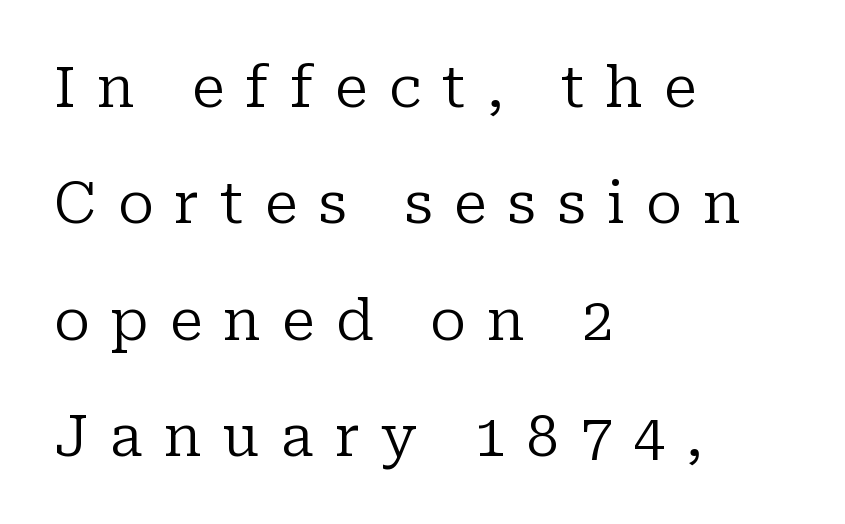
The image shows 57 px regular-weight serif type, upright; set left-aligned, loose line spacing (2.04x), unusually wide letter spacing (+0.37 em), not underlined; low stroke contrast and a medium x-height.
